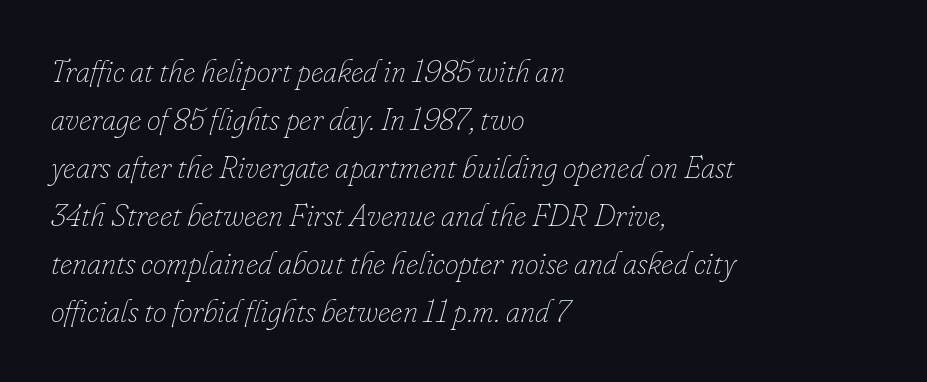
Emphasis-style slanted type is in use. Quick note: underline off. The font is comparable to plain body text, perhaps lighter. Horizontal bands of white between lines are of average thickness. Note the varied advance widths — an 'i' is clearly narrower than an 'm'.
